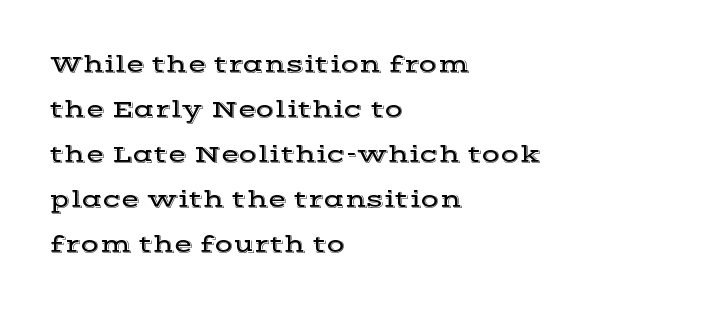
Q: Is the text italic (slanted)? A: No, it is upright.
Q: Is the text underlined? A: No.
Q: How is the paragraph aligned? A: Left-aligned.
Q: Is the spacing between letters normal or unusually wide? A: Normal.
